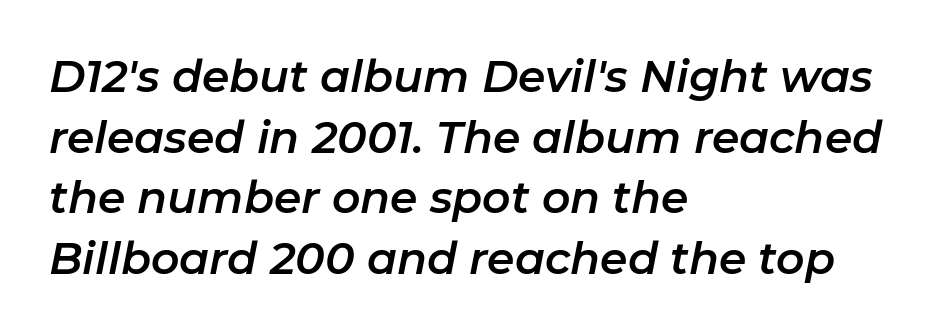
Letter spacing: default. Do the characters align in a grid? No, the font is proportional. Rendered with sloped, italic letterforms. Descenders hang freely into open space. Notice how descenders clear the ascenders below comfortably — that's standard leading. These lines are set flush left with a ragged right edge.
